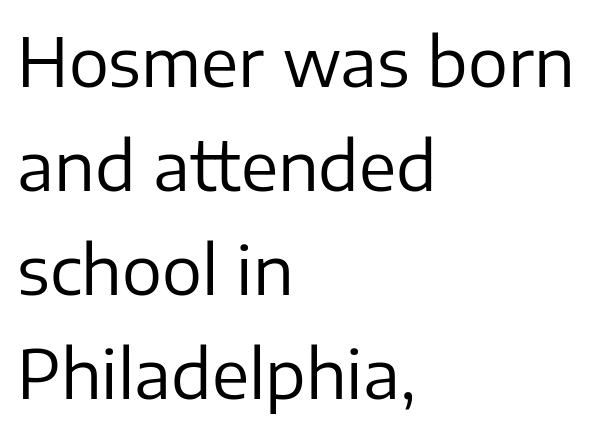
The image shows 67 px regular-weight sans-serif type, upright; set left-aligned, normal line spacing (1.55x), normal letter spacing, not underlined; low stroke contrast and a medium x-height.
